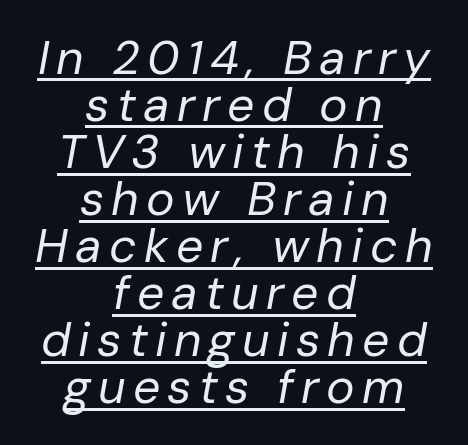
The image shows 48 px regular-weight type, italic (leaning right); set centered, tight line spacing (0.98x), underlined; low stroke contrast and a medium x-height.
